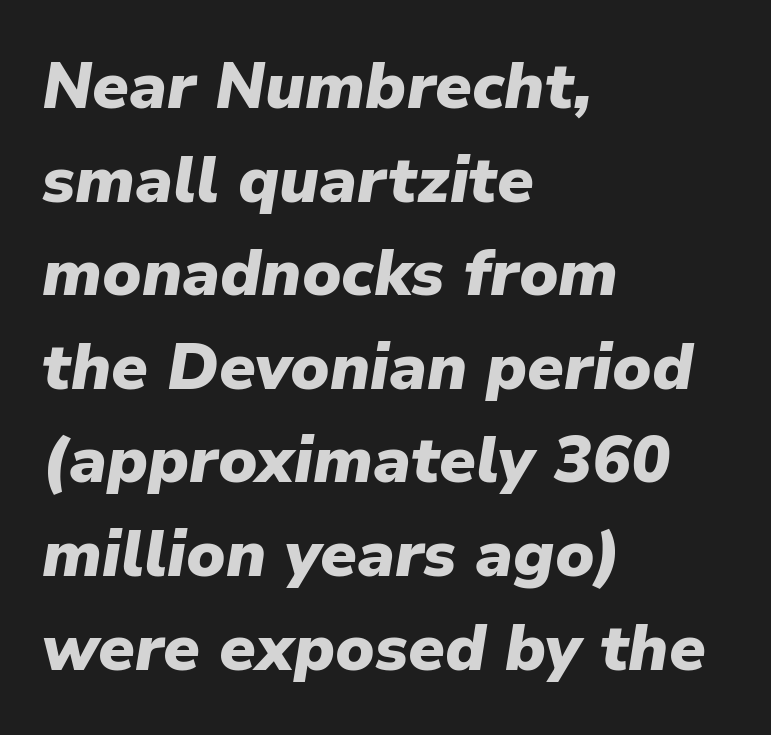
Q: Is the text bold? A: Yes.
Q: Is the text italic (slanted)? A: Yes, it leans right by about 9 degrees.
Q: Is the text underlined? A: No.
Q: How is the paragraph aligned? A: Left-aligned.
Q: Is the spacing between letters normal or unusually wide? A: Normal.
Q: Is the spacing between lines tight, normal or loose? A: Normal.
Q: Width (condensed, normal, or wide)? A: Normal.
Q: Stroke contrast? A: Low.
Q: x-height? A: Medium.
Q: Monospaced? A: No.
